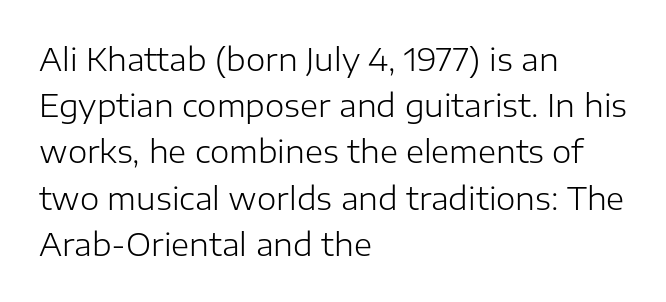
Q: Is the text bold? A: No.
Q: Is the text italic (slanted)? A: No, it is upright.
Q: Is the typeface a serif or a sans-serif typeface? A: Sans-serif.
Q: Is the text underlined? A: No.
Q: How is the paragraph aligned? A: Left-aligned.
Q: Is the spacing between letters normal or unusually wide? A: Normal.
Q: Is the spacing between lines tight, normal or loose? A: Normal.
Q: Width (condensed, normal, or wide)? A: Normal.
Q: Stroke contrast? A: Low.
Q: x-height? A: Medium.
Q: Monospaced? A: No.
